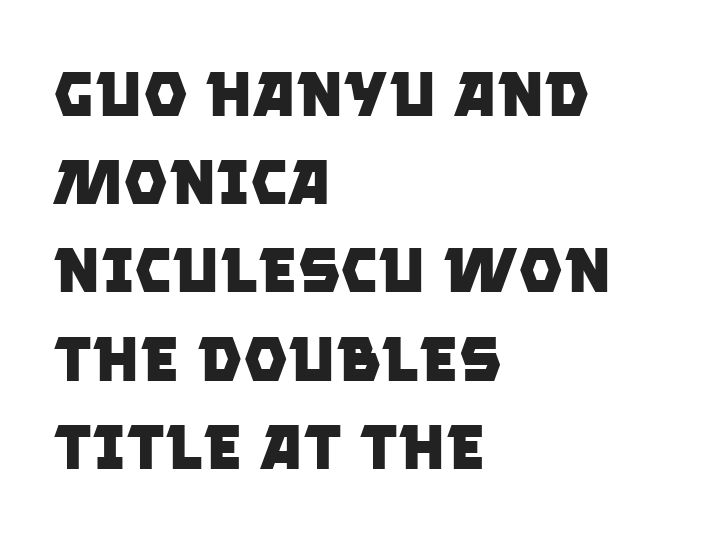
The image shows 63 px heavy sans-serif type; set left-aligned, normal line spacing (1.4x), normal letter spacing, not underlined; low stroke contrast and a large x-height.
